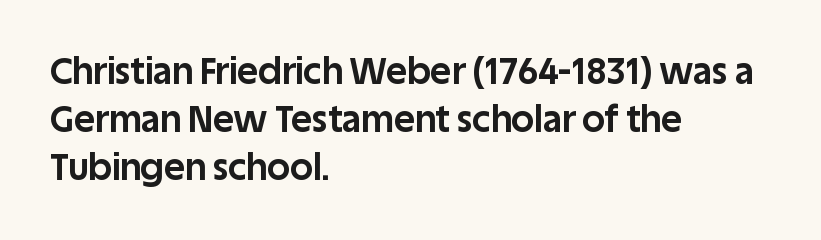
{"serif": "no", "italic": "no", "bold": "yes", "weight": "bold", "width": "normal", "stroke_contrast": "low", "x_height": "large", "monospaced": "no", "underline": "no", "align": "left", "line_spacing": "normal", "line_spacing_ratio": 1.34, "letter_spacing": "normal", "letter_spacing_em": 0.0, "glyph_px": 36}
